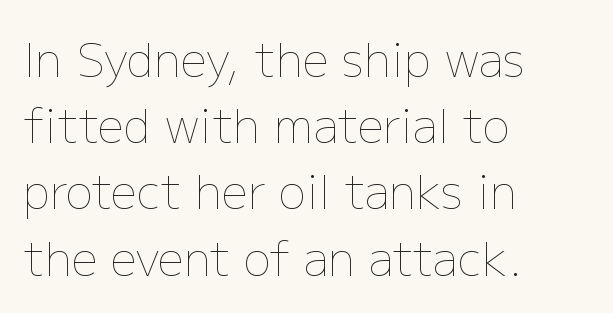
The image shows 46 px thin type, upright; set left-aligned, normal line spacing (1.44x), normal letter spacing, not underlined; low stroke contrast and a medium x-height.
